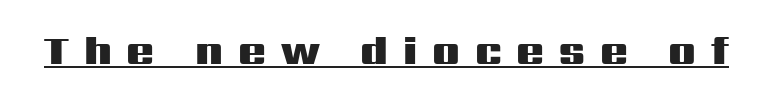
{"serif": "no", "italic": "no", "bold": "yes", "weight": "heavy", "width": "wide", "stroke_contrast": "medium", "x_height": "medium", "monospaced": "no", "underline": "yes", "letter_spacing": "wide", "letter_spacing_em": 0.36, "glyph_px": 41}
